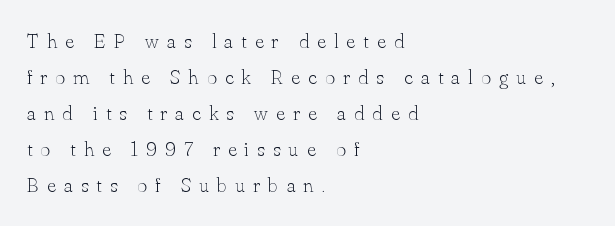
{"italic": "no", "bold": "no", "underline": "no", "align": "left", "line_spacing_ratio": 1.72, "letter_spacing": "wide", "letter_spacing_em": 0.4, "glyph_px": 21}
